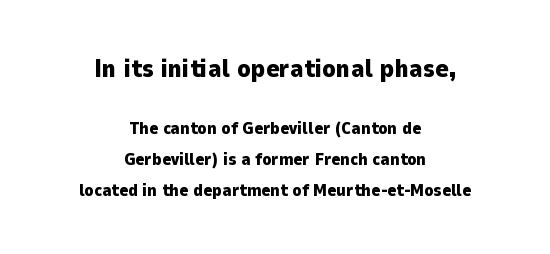
{"italic": "no", "bold": "yes", "underline": "no", "align": "center", "line_spacing_ratio": 1.82, "letter_spacing": "normal", "letter_spacing_em": 0.0, "larger_block": "first", "size_ratio": 1.47, "glyph_px": 25}
